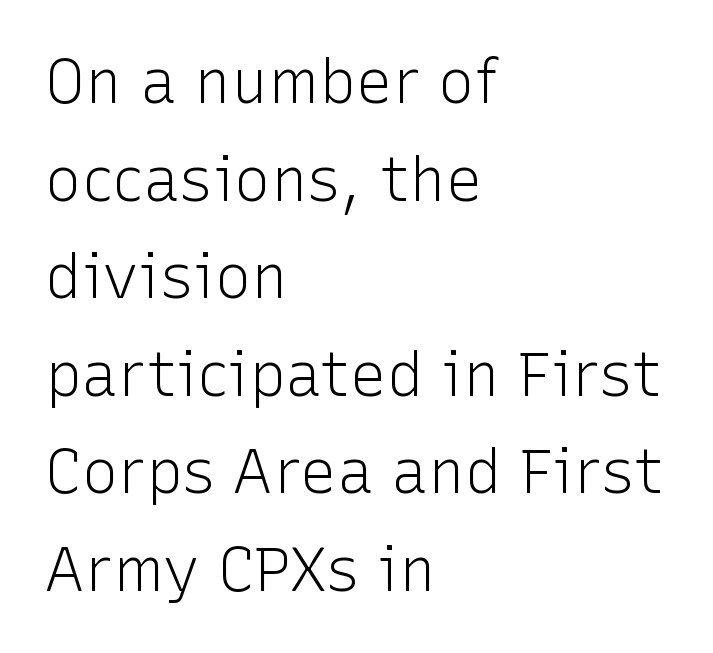
You could not count columns in this text — the font is proportionally spaced. Here the glyphs are tracked normally, forming tight word shapes. Is this a sans? Yes — the strokes have no serifs. Do the letters lean? They stand straight.
